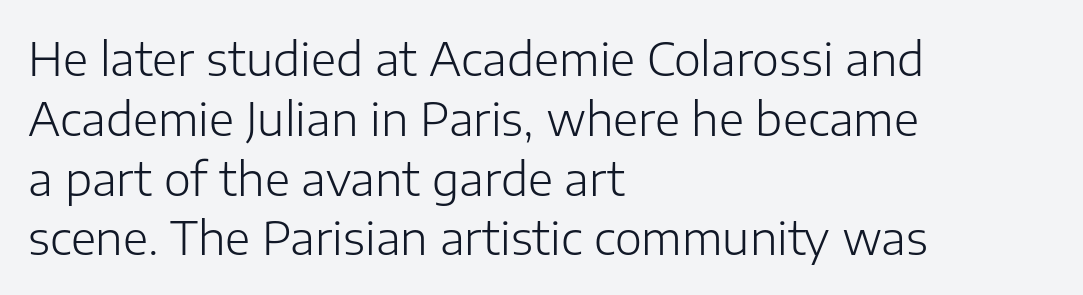
{"serif": "no", "italic": "no", "bold": "no", "weight": "light", "width": "normal", "stroke_contrast": "low", "x_height": "medium", "monospaced": "no", "underline": "no", "align": "left", "line_spacing": "normal", "line_spacing_ratio": 1.3, "letter_spacing": "normal", "letter_spacing_em": 0.0, "glyph_px": 46}
